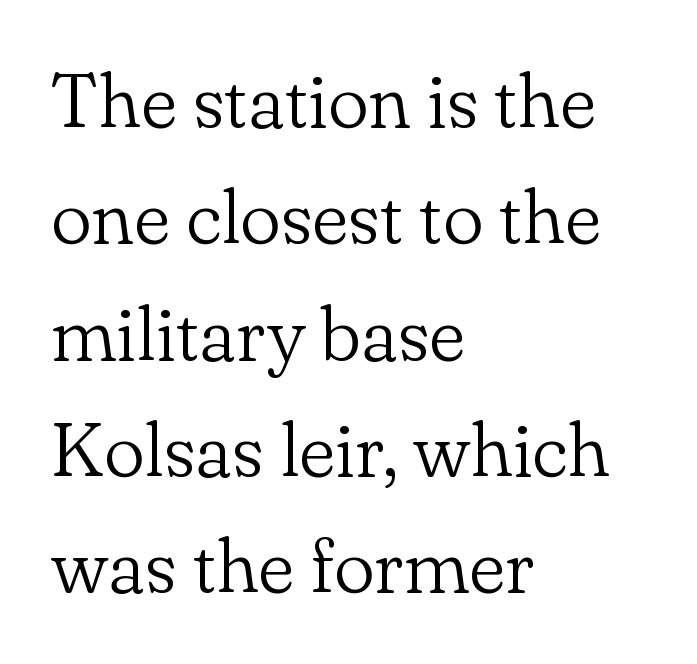
Short and long lines alike share a common starting point at left. Every character sits straight up, as roman type does. Stems here are at most as thick as an everyday book face. Interline gaps are of average width in this sample.
